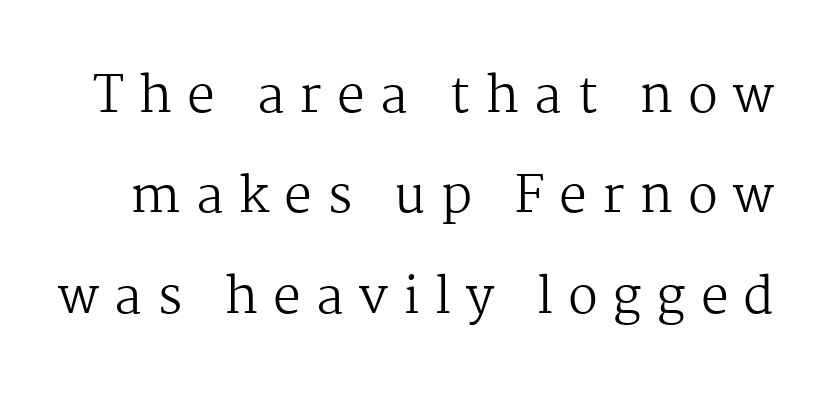
{"serif": "yes", "italic": "no", "bold": "no", "weight": "regular", "width": "normal", "stroke_contrast": "medium", "x_height": "medium", "monospaced": "no", "underline": "no", "line_spacing": "loose", "line_spacing_ratio": 2.01, "letter_spacing": "wide", "letter_spacing_em": 0.3, "glyph_px": 50}
